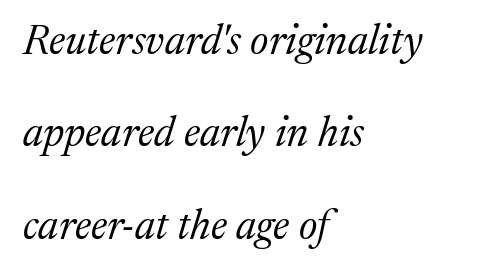
The image shows 42 px regular-weight serif type, italic (leaning right); set left-aligned, loose line spacing (2.2x), normal letter spacing, not underlined; medium stroke contrast and a medium x-height.
